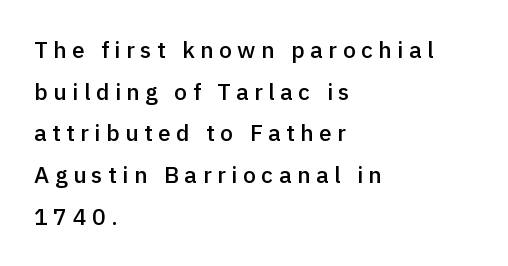
{"italic": "no", "bold": "semi", "underline": "no", "align": "left", "line_spacing_ratio": 1.81, "letter_spacing": "wide", "letter_spacing_em": 0.24, "glyph_px": 23}
